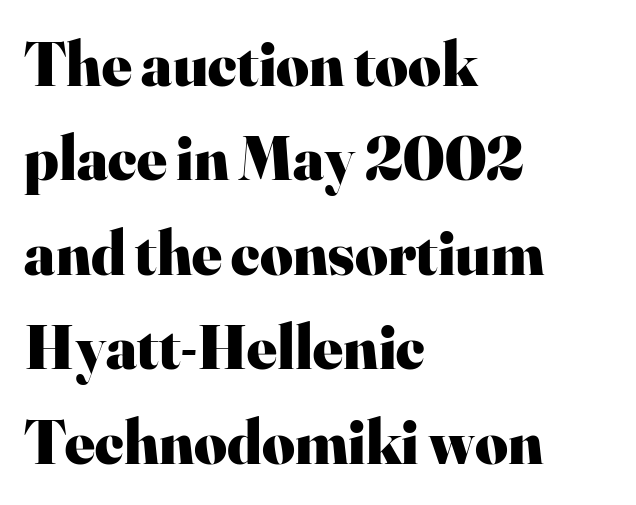
{"serif": "yes", "italic": "no", "bold": "yes", "weight": "heavy", "width": "normal", "stroke_contrast": "high", "x_height": "small", "monospaced": "no", "underline": "no", "align": "left", "line_spacing": "normal", "line_spacing_ratio": 1.5, "letter_spacing": "normal", "letter_spacing_em": 0.0, "glyph_px": 63}
